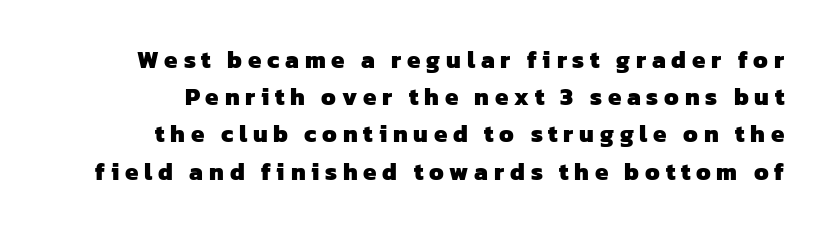
Emphasis by weight is at full strength: bold. The strip under each line holds only bare page. In terms of leading, this rendering sits right in the middle. The type is letterspaced generously, with wide tracking. The rag falls on the left side of this text block.
